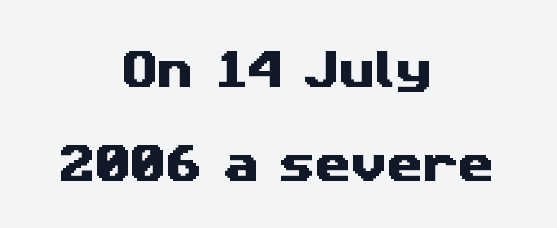
{"serif": "no", "width": "wide", "stroke_contrast": "medium", "x_height": "medium", "monospaced": "no", "underline": "no", "align": "center", "line_spacing": "loose", "line_spacing_ratio": 2.3, "letter_spacing": "normal", "letter_spacing_em": 0.0, "glyph_px": 41}
